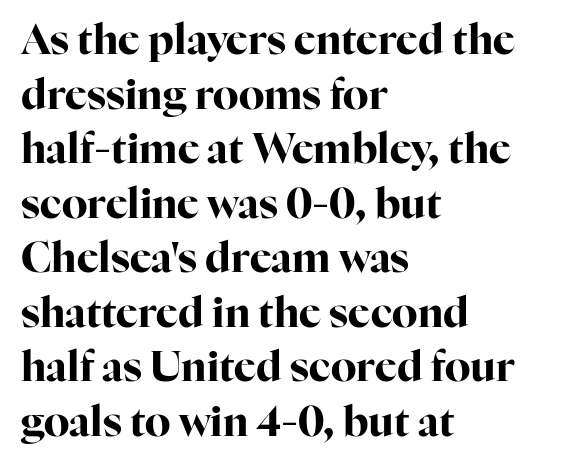
The image shows 41 px bold serif type, upright; set left-aligned, normal line spacing (1.33x), normal letter spacing, not underlined; high stroke contrast and a medium x-height.
